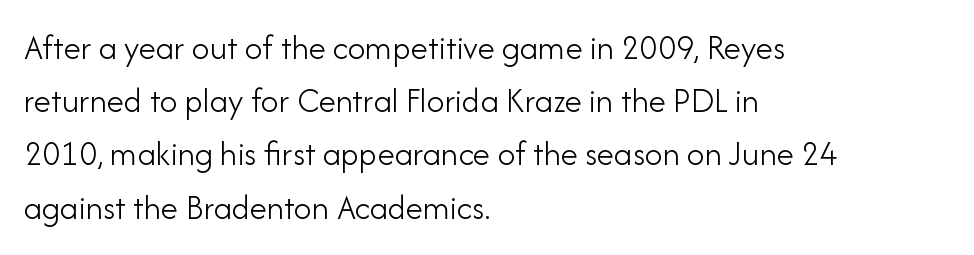
Q: Is the text bold? A: No.
Q: Is the text italic (slanted)? A: No, it is upright.
Q: Is the typeface a serif or a sans-serif typeface? A: Sans-serif.
Q: Is the text underlined? A: No.
Q: How is the paragraph aligned? A: Left-aligned.
Q: Is the spacing between letters normal or unusually wide? A: Normal.
Q: Is the spacing between lines tight, normal or loose? A: Normal.
Q: Width (condensed, normal, or wide)? A: Normal.
Q: Stroke contrast? A: Low.
Q: x-height? A: Small.
Q: Monospaced? A: No.
